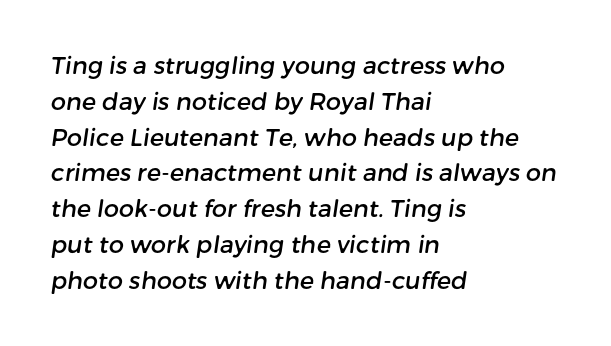
Check the space under the baseline: it is left empty. Successive baselines arrive at the customary interval. No extra tracking has been applied to these lines. The paragraph has a hard left edge and a soft right edge.
